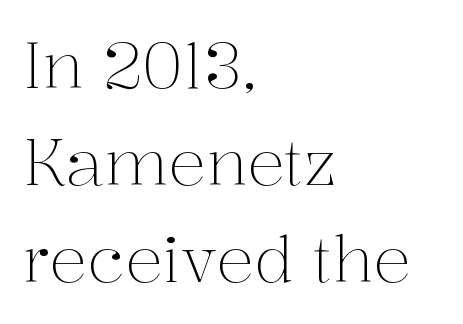
Q: Is the text bold? A: No.
Q: Is the text italic (slanted)? A: No, it is upright.
Q: Is the typeface a serif or a sans-serif typeface? A: Serif.
Q: Is the text underlined? A: No.
Q: How is the paragraph aligned? A: Left-aligned.
Q: Is the spacing between letters normal or unusually wide? A: Normal.
Q: Is the spacing between lines tight, normal or loose? A: Normal.
Q: Width (condensed, normal, or wide)? A: Normal.
Q: Stroke contrast? A: Medium.
Q: x-height? A: Medium.
Q: Monospaced? A: No.
